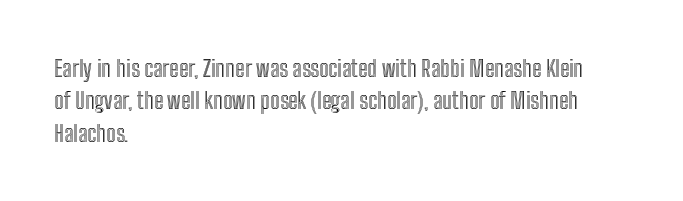
The image shows 23 px text type, upright; set left-aligned, normal line spacing (1.41x), normal letter spacing, not underlined.
